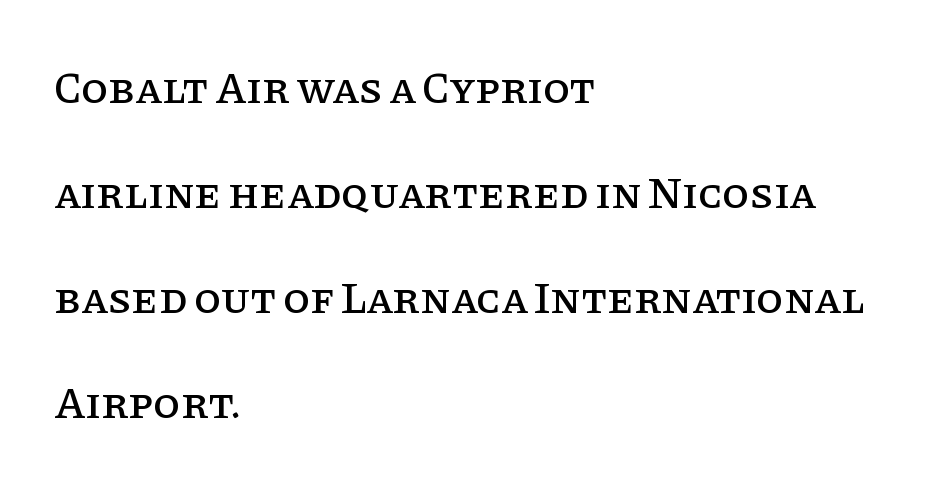
{"serif": "yes", "italic": "no", "width": "normal", "stroke_contrast": "low", "x_height": "large", "monospaced": "no", "underline": "no", "align": "left", "line_spacing": "loose", "line_spacing_ratio": 2.39, "letter_spacing": "normal", "letter_spacing_em": 0.0, "glyph_px": 44}
